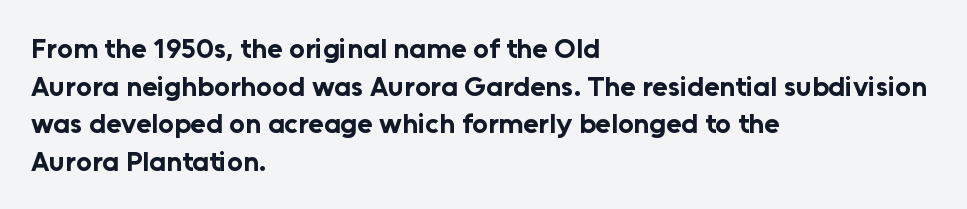
Q: Is the text bold? A: Yes.
Q: Is the text italic (slanted)? A: No, it is upright.
Q: Is the typeface a serif or a sans-serif typeface? A: Sans-serif.
Q: Is the text underlined? A: No.
Q: How is the paragraph aligned? A: Left-aligned.
Q: Is the spacing between letters normal or unusually wide? A: Normal.
Q: Is the spacing between lines tight, normal or loose? A: Normal.
Q: Width (condensed, normal, or wide)? A: Normal.
Q: Stroke contrast? A: Low.
Q: x-height? A: Medium.
Q: Monospaced? A: No.
